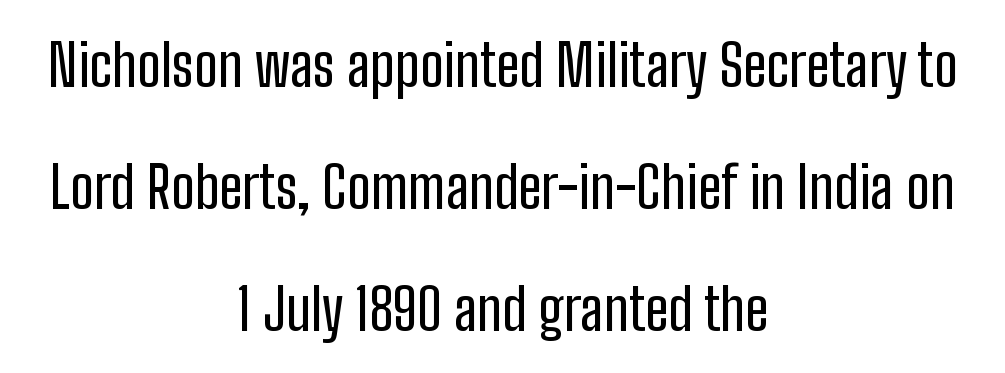
The image shows 58 px condensed sans-serif type, upright; set centered, loose line spacing (2.1x), normal letter spacing, not underlined; low stroke contrast and a medium x-height.
